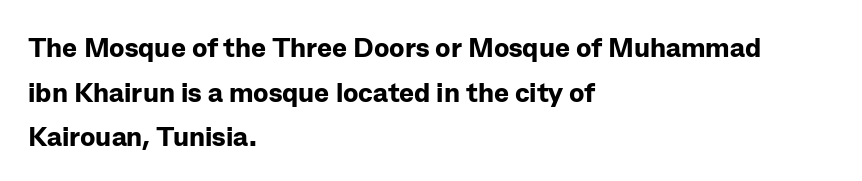
Here the glyphs are tracked normally, forming tight word shapes. On the weight axis this lands at bold, roughly 700. The type sits square on the baseline with zero lean. This rendering employs a face without finishing strokes, i.e., a sans-serif. Note the varied advance widths — an 'i' is clearly narrower than an 'm'. Baseline-to-baseline distance is the conventional proportion of letter height.
